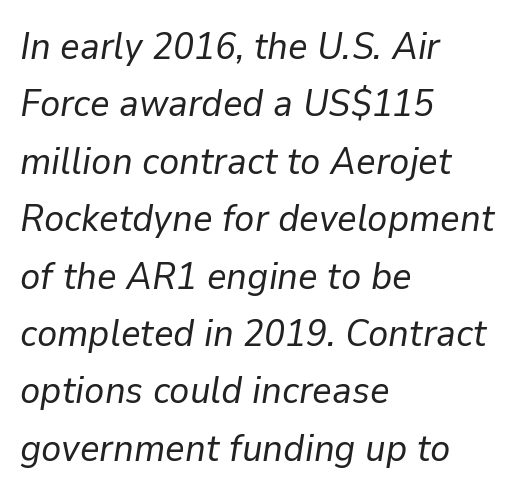
The image shows 38 px regular-weight type, italic (leaning right); set left-aligned, normal line spacing (1.51x), normal letter spacing, not underlined; low stroke contrast and a medium x-height.
